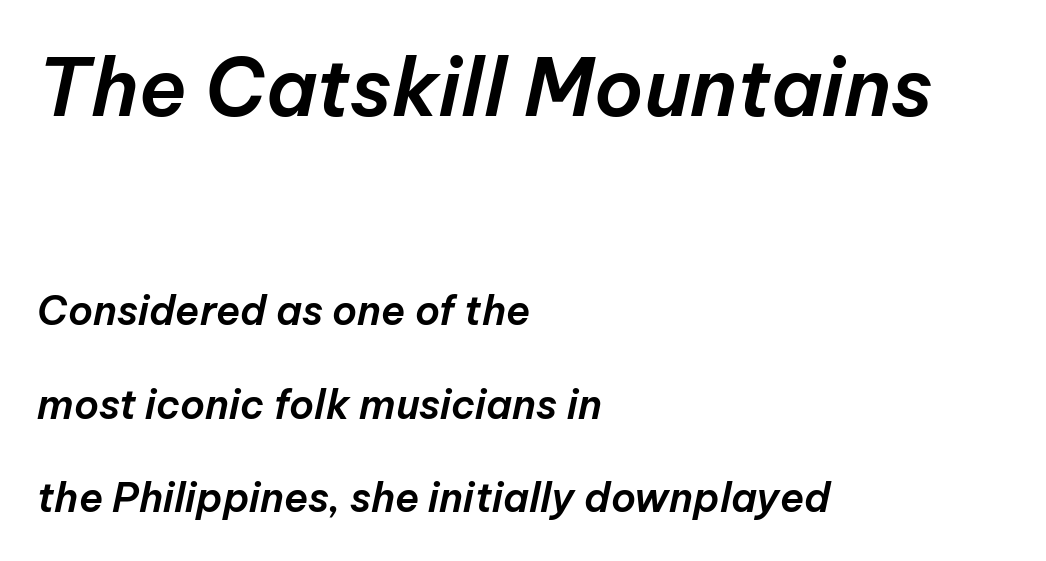
Q: Is the text italic (slanted)? A: Yes, it leans right by about 12 degrees.
Q: Is the text underlined? A: No.
Q: How is the paragraph aligned? A: Left-aligned.
Q: Is the spacing between letters normal or unusually wide? A: Normal.
Q: Is the spacing between lines tight, normal or loose? A: Loose.
Q: Which block of text is set in a larger size, the first (top) or the second (bottom)? A: The first (top) one.
Q: Width (condensed, normal, or wide)? A: Normal.
Q: Stroke contrast? A: Low.
Q: x-height? A: Medium.
Q: Monospaced? A: No.
